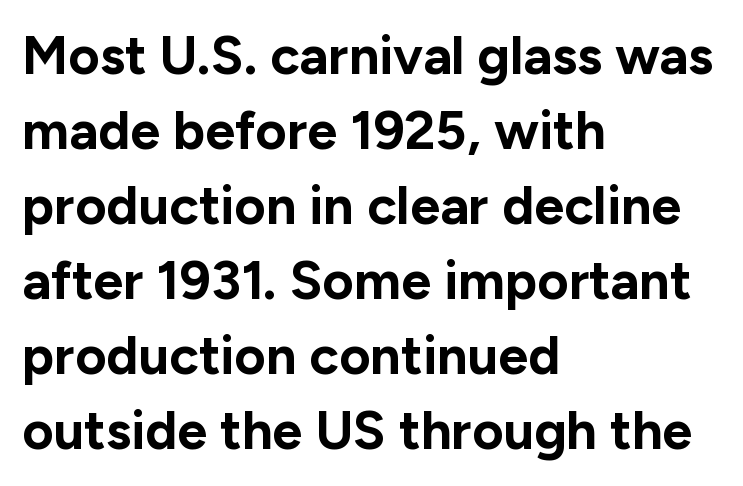
Q: Is the text bold? A: Yes.
Q: Is the text italic (slanted)? A: No, it is upright.
Q: Is the typeface a serif or a sans-serif typeface? A: Sans-serif.
Q: Is the text underlined? A: No.
Q: How is the paragraph aligned? A: Left-aligned.
Q: Is the spacing between letters normal or unusually wide? A: Normal.
Q: Is the spacing between lines tight, normal or loose? A: Normal.
Q: Width (condensed, normal, or wide)? A: Normal.
Q: Stroke contrast? A: Low.
Q: x-height? A: Medium.
Q: Monospaced? A: No.
